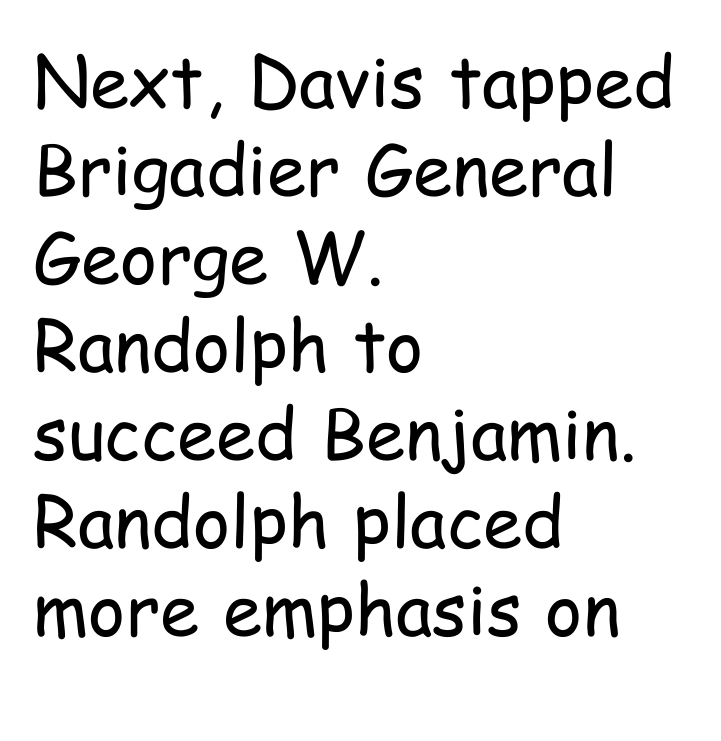
Q: Is the text bold? A: No.
Q: Is the text italic (slanted)? A: No, it is upright.
Q: Is the typeface a serif or a sans-serif typeface? A: Sans-serif.
Q: Is the text underlined? A: No.
Q: How is the paragraph aligned? A: Left-aligned.
Q: Is the spacing between letters normal or unusually wide? A: Normal.
Q: Width (condensed, normal, or wide)? A: Condensed.
Q: Stroke contrast? A: Low.
Q: x-height? A: Medium.
Q: Monospaced? A: No.
